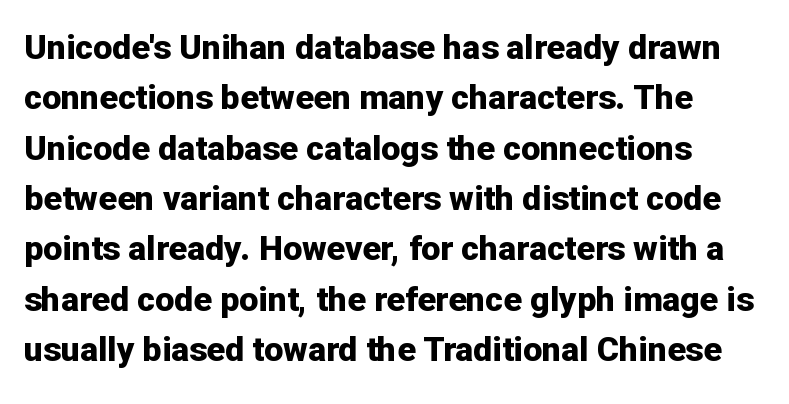
The image shows 34 px bold sans-serif type, upright; set normal line spacing (1.48x), normal letter spacing, not underlined; low stroke contrast and a medium x-height.
